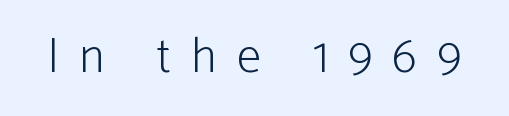
{"serif": "no", "italic": "no", "bold": "no", "weight": "light", "width": "condensed", "stroke_contrast": "low", "x_height": "medium", "monospaced": "no", "underline": "no", "letter_spacing": "wide", "letter_spacing_em": 0.4, "glyph_px": 50}
